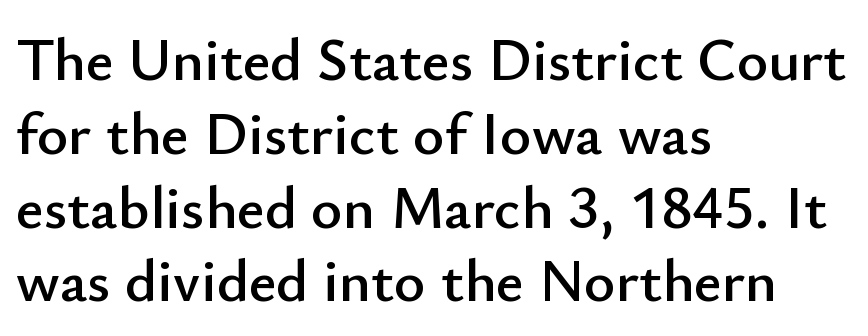
The image shows 60 px sans-serif type, upright; set left-aligned, line spacing 1.23x, normal letter spacing, not underlined; low stroke contrast and a small x-height.
